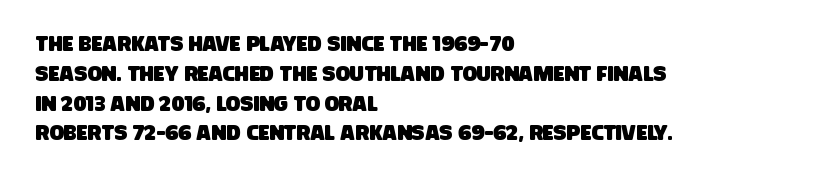
The image shows 21 px text type; set left-aligned, normal line spacing (1.42x), normal letter spacing, not underlined.
